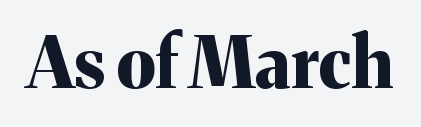
Each glyph is drawn with heavy, bold strokes. Designer's note — italics off, roman on. This rendering leaves character spacing at its baseline value. Descenders hang freely into open space. Is this a sans? No — the strokes have serifs. The letters advance in unequal steps, a hallmark of proportional type.
